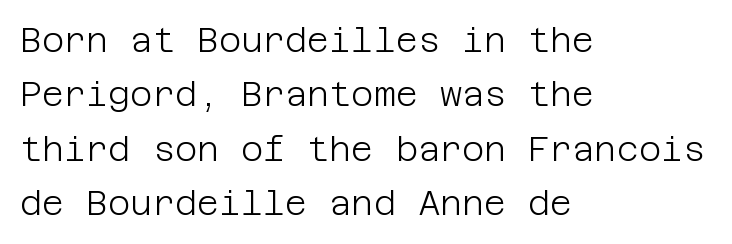
Q: Is the text bold? A: No.
Q: Is the text italic (slanted)? A: No, it is upright.
Q: Is the typeface a serif or a sans-serif typeface? A: Sans-serif.
Q: Is the text underlined? A: No.
Q: How is the paragraph aligned? A: Left-aligned.
Q: Is the spacing between letters normal or unusually wide? A: Normal.
Q: Is the spacing between lines tight, normal or loose? A: Normal.
Q: Width (condensed, normal, or wide)? A: Normal.
Q: Stroke contrast? A: Low.
Q: x-height? A: Large.
